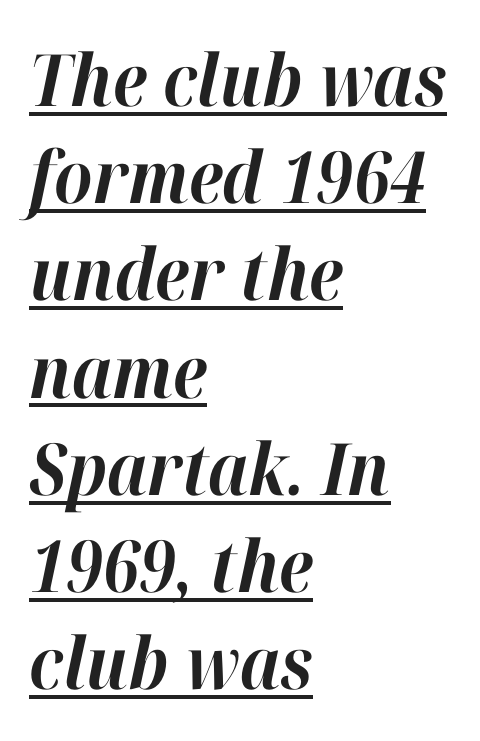
The image shows 72 px bold type, italic (leaning right); set left-aligned, normal line spacing (1.35x), normal letter spacing, underlined; high stroke contrast and a medium x-height.
